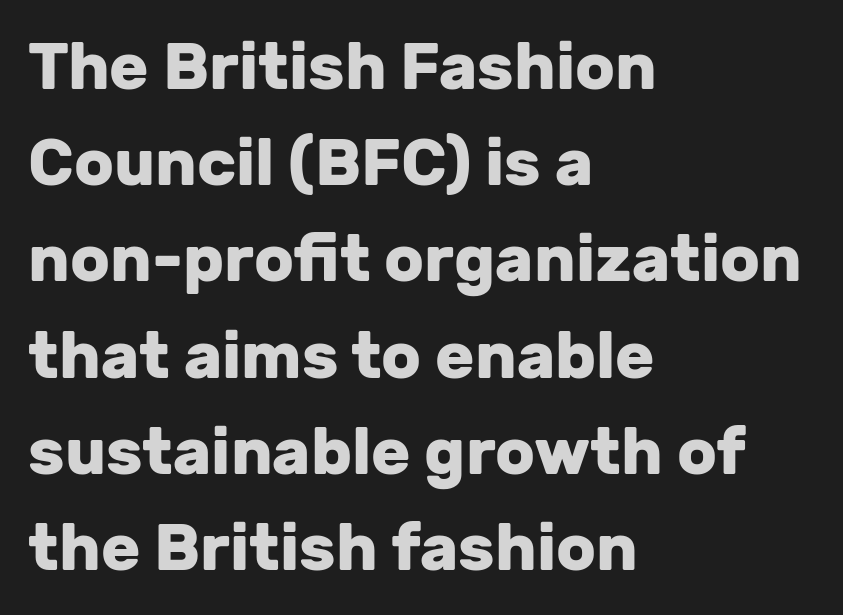
The image shows 65 px heavy sans-serif type, upright; set left-aligned, normal line spacing (1.48x), normal letter spacing, not underlined; low stroke contrast and a medium x-height.
